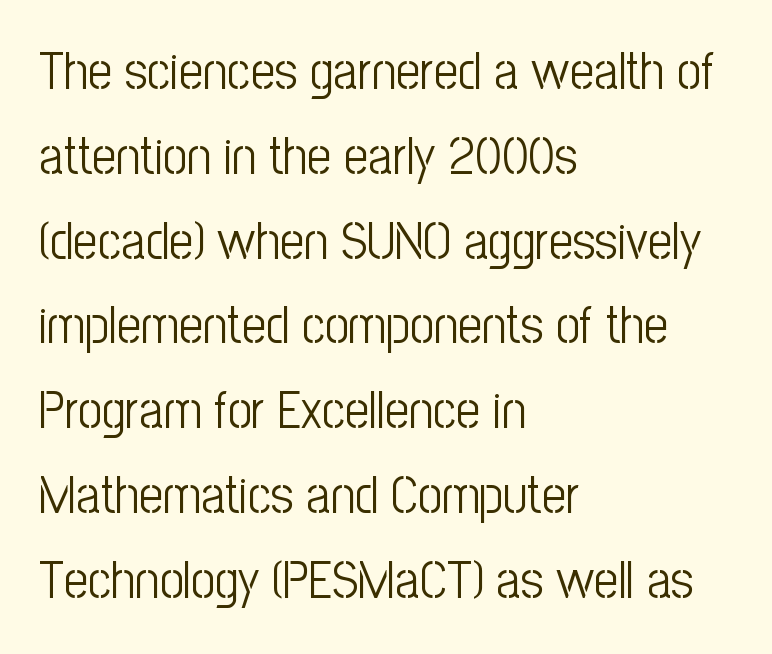
{"serif": "no", "italic": "no", "bold": "no", "weight": "light", "width": "condensed", "stroke_contrast": "low", "x_height": "medium", "monospaced": "no", "underline": "no", "align": "left", "line_spacing": "normal", "line_spacing_ratio": 1.6, "letter_spacing": "normal", "letter_spacing_em": 0.0, "glyph_px": 53}
